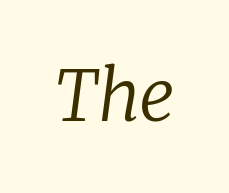
{"serif": "yes", "italic": "yes", "lean": "right", "slant_degrees": 8, "bold": "no", "weight": "regular", "width": "normal", "stroke_contrast": "low", "x_height": "medium", "monospaced": "no", "underline": "no", "letter_spacing": "normal", "letter_spacing_em": 0.0, "glyph_px": 70}
